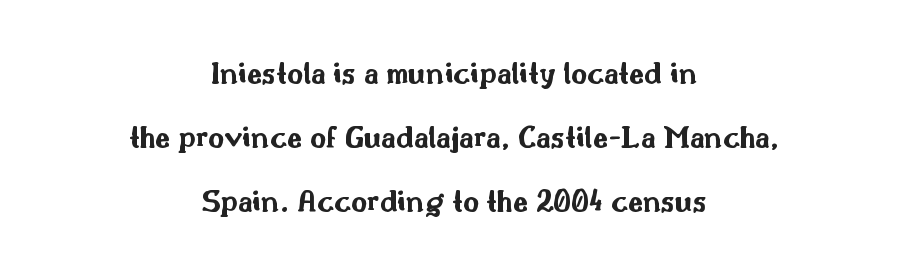
Q: Is the text bold? A: Yes.
Q: Is the text italic (slanted)? A: No, it is upright.
Q: Is the typeface a serif or a sans-serif typeface? A: Sans-serif.
Q: Is the text underlined? A: No.
Q: How is the paragraph aligned? A: Centered.
Q: Is the spacing between letters normal or unusually wide? A: Normal.
Q: Is the spacing between lines tight, normal or loose? A: Loose.
Q: Width (condensed, normal, or wide)? A: Wide.
Q: Stroke contrast? A: Medium.
Q: x-height? A: Small.
Q: Monospaced? A: No.
